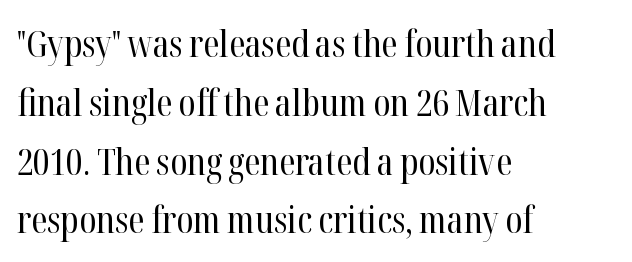
Q: Is the text bold? A: No.
Q: Is the text italic (slanted)? A: No, it is upright.
Q: Is the typeface a serif or a sans-serif typeface? A: Serif.
Q: Is the text underlined? A: No.
Q: How is the paragraph aligned? A: Left-aligned.
Q: Is the spacing between letters normal or unusually wide? A: Normal.
Q: Is the spacing between lines tight, normal or loose? A: Normal.
Q: Width (condensed, normal, or wide)? A: Condensed.
Q: Stroke contrast? A: High.
Q: x-height? A: Medium.
Q: Monospaced? A: No.
